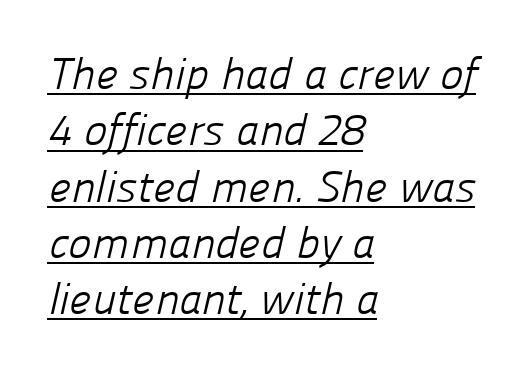
{"serif": "no", "bold": "no", "weight": "light", "width": "normal", "stroke_contrast": "low", "x_height": "medium", "monospaced": "no", "underline": "yes", "align": "left", "line_spacing": "normal", "line_spacing_ratio": 1.28, "letter_spacing": "normal", "letter_spacing_em": 0.0, "glyph_px": 44}
